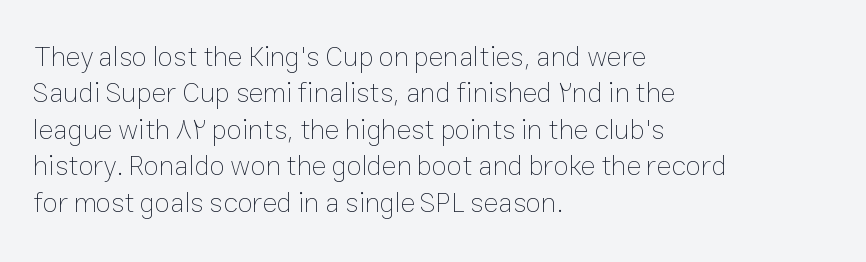
{"italic": "no", "bold": "no", "weight": "thin", "width": "normal", "stroke_contrast": "low", "x_height": "medium", "monospaced": "no", "underline": "no", "align": "left", "line_spacing": "normal", "line_spacing_ratio": 1.3, "letter_spacing": "normal", "letter_spacing_em": 0.0, "glyph_px": 28}
